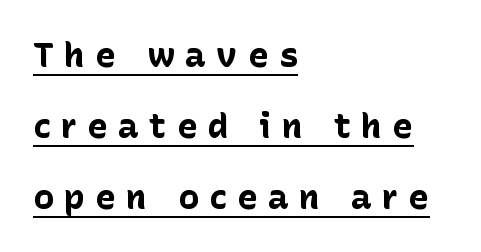
The image shows 35 px bold sans-serif type, upright; set left-aligned, loose line spacing (2.03x), unusually wide letter spacing (+0.29 em), underlined; low stroke contrast and a medium x-height.
